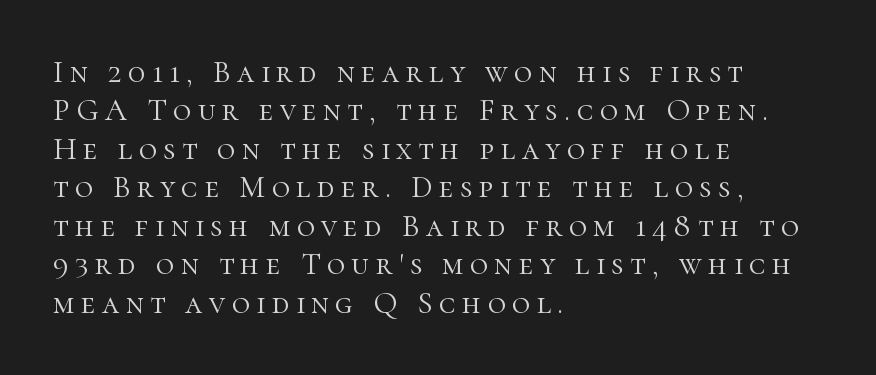
Weight: regular or lighter. The text was rendered using a seriffed face with decorative stroke endings. Do the characters align in a grid? No, the font is proportional. The paragraph shown leans on its left margin. Quick note: underline off. The typography opts for an upright posture over an oblique one.
